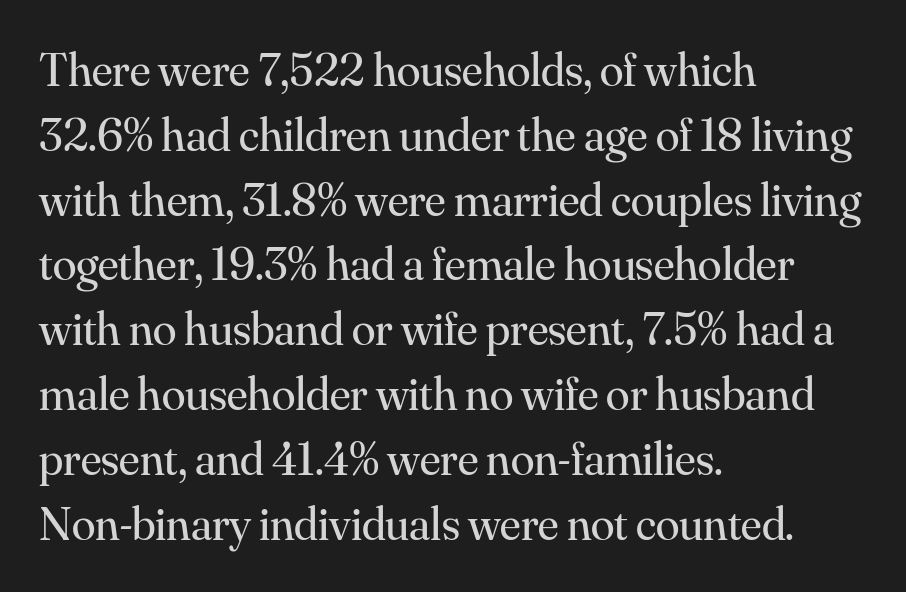
Caption: face not bold, strokes unweighted. Character widths vary here, with narrow letters taking less room than wide ones. The lines sit at an ordinary, default distance from one another. Notice how the passage keeps a crisp vertical edge on the left only. The axis of the letterforms is exactly vertical. Check the space under the baseline: it is left empty.
